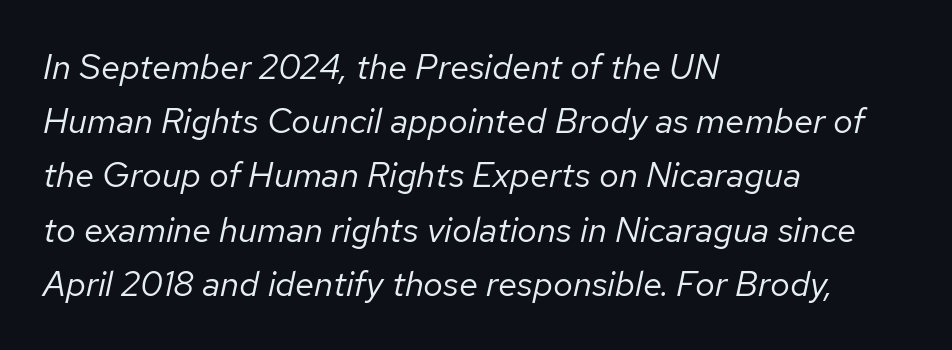
Q: Is the text bold? A: No.
Q: Is the text italic (slanted)? A: Yes, it leans right by about 12 degrees.
Q: Is the text underlined? A: No.
Q: How is the paragraph aligned? A: Left-aligned.
Q: Is the spacing between letters normal or unusually wide? A: Normal.
Q: Is the spacing between lines tight, normal or loose? A: Normal.
Q: Width (condensed, normal, or wide)? A: Normal.
Q: Stroke contrast? A: Low.
Q: x-height? A: Medium.
Q: Monospaced? A: No.
